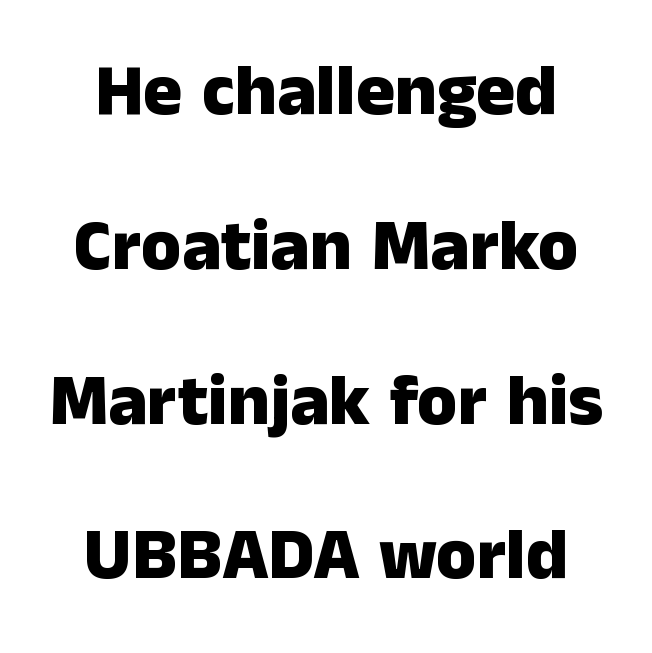
{"serif": "no", "italic": "no", "bold": "yes", "weight": "heavy", "width": "normal", "stroke_contrast": "low", "x_height": "medium", "monospaced": "no", "underline": "no", "line_spacing": "loose", "line_spacing_ratio": 2.12, "letter_spacing": "normal", "letter_spacing_em": 0.0, "glyph_px": 73}
